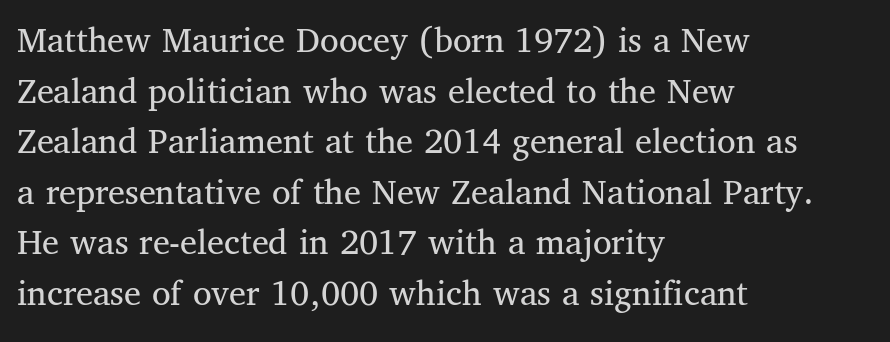
The image shows 38 px regular-weight serif type, upright; set left-aligned, normal line spacing (1.33x), normal letter spacing, not underlined; medium stroke contrast and a medium x-height.
